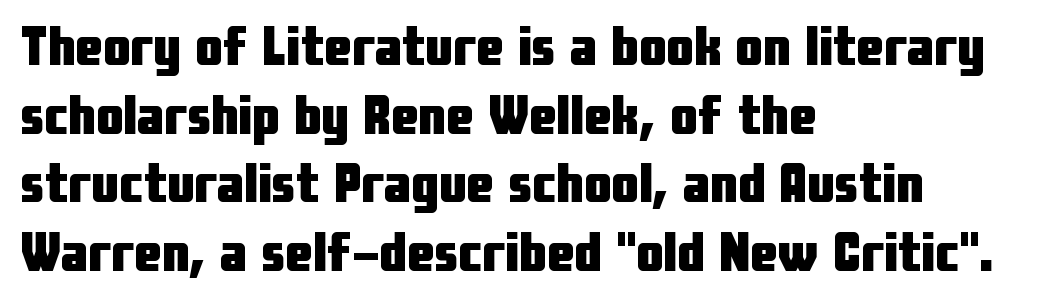
Horizontal bands of white between lines are of average thickness. Nope, not italic — everything's standing straight. Teacher's note: observe the even left margin — that is flush-left alignment. In terms of weight, the rendering is a true, heavy bold. The typeface chosen for these lines omits serifs. Here the designer chose a conventional face with non-uniform glyph widths.
